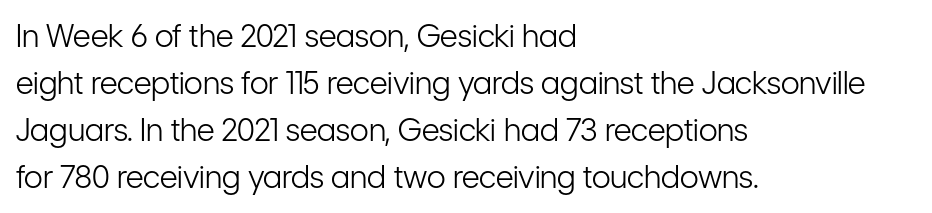
The image shows 31 px light, condensed sans-serif type, upright; set left-aligned, normal line spacing (1.52x), normal letter spacing, not underlined; low stroke contrast and a medium x-height.
